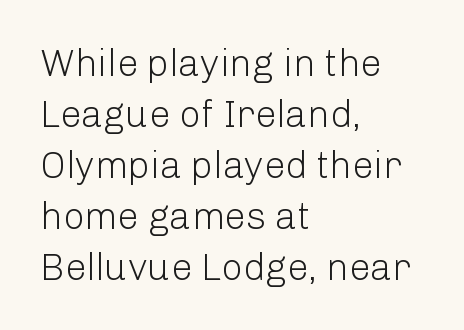
The image shows 38 px light sans-serif type, upright; set left-aligned, normal line spacing (1.34x), normal letter spacing, not underlined; low stroke contrast and a medium x-height.
